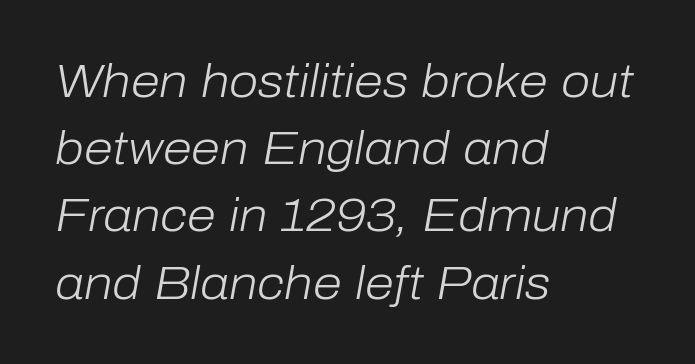
Q: Is the text bold? A: No.
Q: Is the text italic (slanted)? A: Yes, it leans right by about 10 degrees.
Q: Is the text underlined? A: No.
Q: How is the paragraph aligned? A: Left-aligned.
Q: Is the spacing between letters normal or unusually wide? A: Normal.
Q: Is the spacing between lines tight, normal or loose? A: Normal.
Q: Width (condensed, normal, or wide)? A: Normal.
Q: Stroke contrast? A: Low.
Q: x-height? A: Medium.
Q: Monospaced? A: No.
